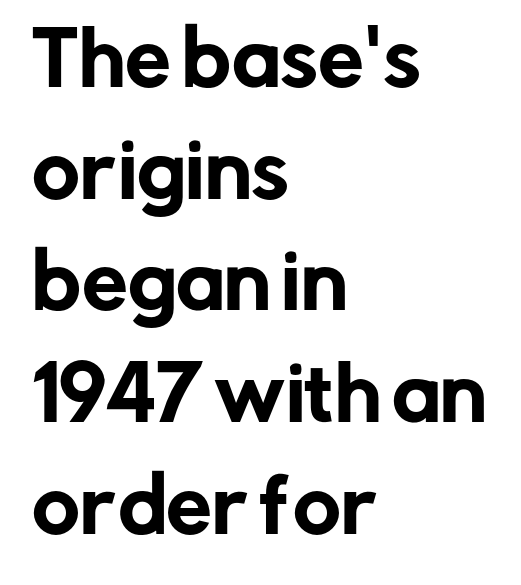
{"serif": "no", "italic": "no", "width": "normal", "stroke_contrast": "low", "x_height": "medium", "monospaced": "no", "underline": "no", "align": "left", "line_spacing": "normal", "line_spacing_ratio": 1.53, "letter_spacing": "normal", "letter_spacing_em": 0.0, "glyph_px": 73}
